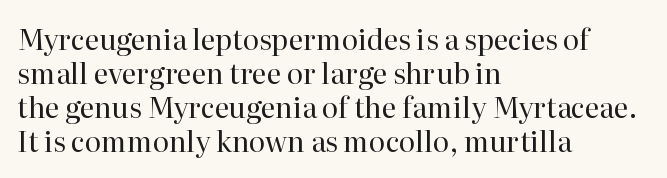
Q: Is the text bold? A: No.
Q: Is the text italic (slanted)? A: No, it is upright.
Q: Is the typeface a serif or a sans-serif typeface? A: Serif.
Q: Is the text underlined? A: No.
Q: How is the paragraph aligned? A: Left-aligned.
Q: Is the spacing between letters normal or unusually wide? A: Normal.
Q: Width (condensed, normal, or wide)? A: Normal.
Q: Stroke contrast? A: High.
Q: x-height? A: Medium.
Q: Monospaced? A: No.
